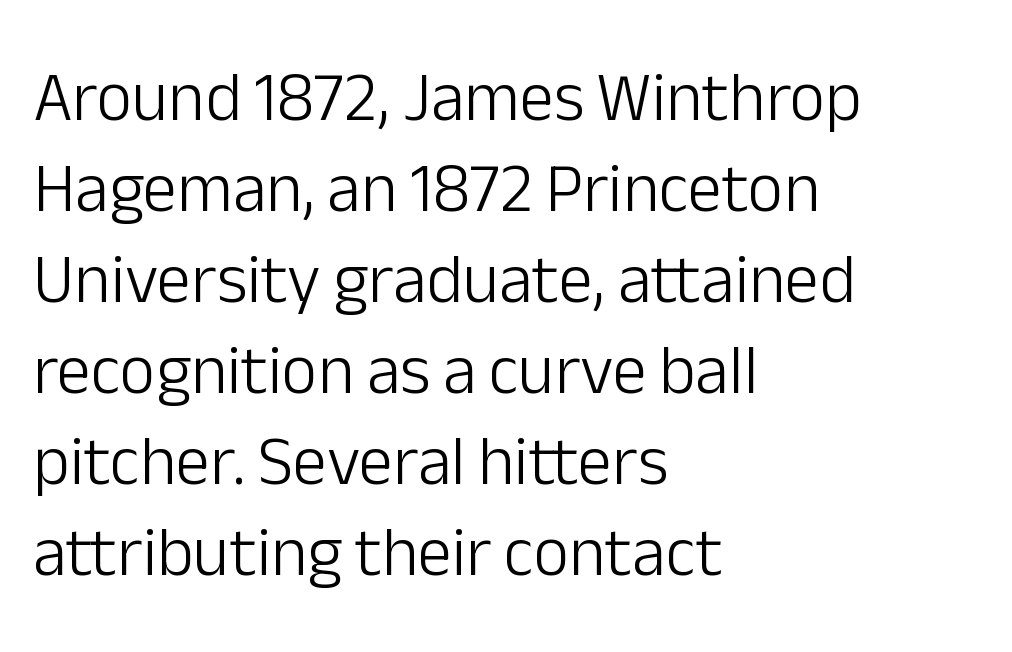
Stroke terminals: plain, sans-serif. Decoration check: the copy has no underline. The rendering uses natural spacing where letterforms have individual widths. Posture: straight, roman, zero tilt.
